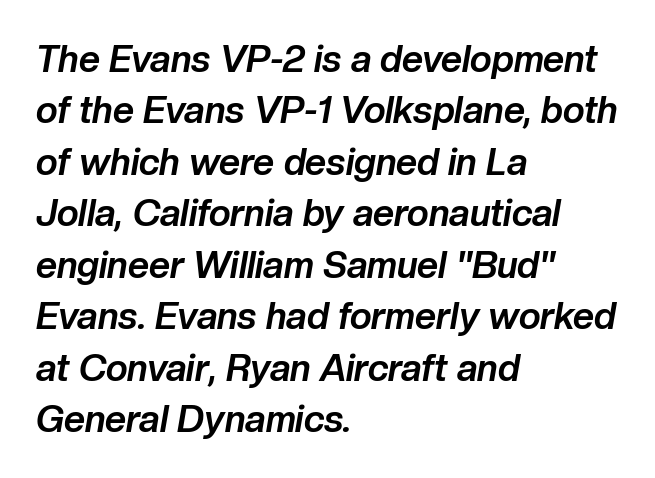
Q: Is the text bold? A: Yes.
Q: Is the text italic (slanted)? A: Yes, it leans right by about 10 degrees.
Q: Is the text underlined? A: No.
Q: How is the paragraph aligned? A: Left-aligned.
Q: Is the spacing between letters normal or unusually wide? A: Normal.
Q: Is the spacing between lines tight, normal or loose? A: Normal.
Q: Width (condensed, normal, or wide)? A: Normal.
Q: Stroke contrast? A: Low.
Q: x-height? A: Medium.
Q: Monospaced? A: No.
